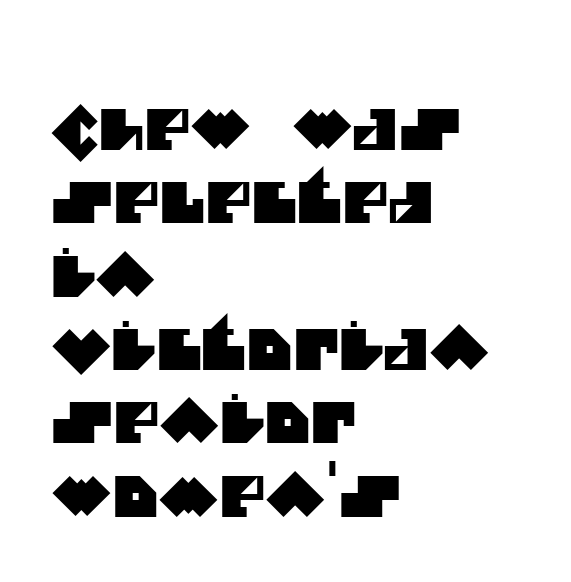
{"serif": "no", "width": "normal", "stroke_contrast": "medium", "x_height": "large", "monospaced": "no", "underline": "no", "align": "left", "line_spacing": "normal", "line_spacing_ratio": 1.31, "letter_spacing": "normal", "letter_spacing_em": 0.0, "glyph_px": 56}
